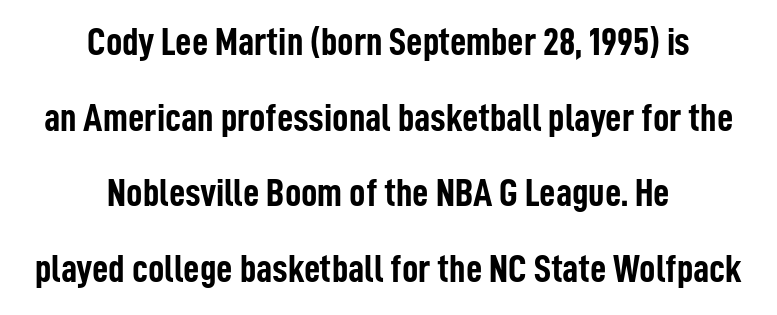
Q: Is the text bold? A: Yes.
Q: Is the text italic (slanted)? A: No, it is upright.
Q: Is the typeface a serif or a sans-serif typeface? A: Sans-serif.
Q: Is the text underlined? A: No.
Q: How is the paragraph aligned? A: Centered.
Q: Is the spacing between letters normal or unusually wide? A: Normal.
Q: Width (condensed, normal, or wide)? A: Condensed.
Q: Stroke contrast? A: Low.
Q: x-height? A: Medium.
Q: Monospaced? A: No.
